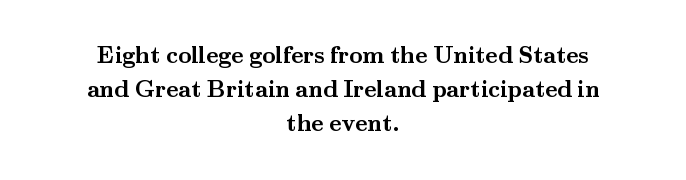
{"italic": "no", "bold": "yes", "underline": "no", "align": "center", "line_spacing": "normal", "line_spacing_ratio": 1.47, "letter_spacing": "normal", "letter_spacing_em": 0.0, "glyph_px": 23}
